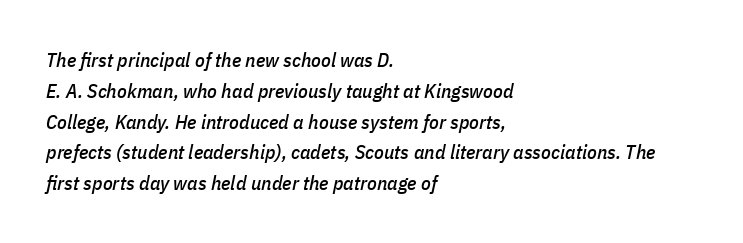
{"italic": "yes", "lean": "right", "slant_degrees": 11, "underline": "no", "align": "left", "line_spacing": "normal", "line_spacing_ratio": 1.54, "letter_spacing": "normal", "letter_spacing_em": 0.0, "glyph_px": 20}
